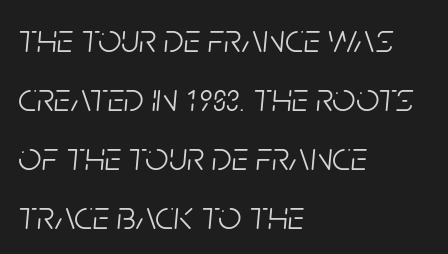
Q: Is the text bold? A: No.
Q: Is the text italic (slanted)? A: Yes, it leans right by about 5 degrees.
Q: Is the text underlined? A: No.
Q: How is the paragraph aligned? A: Left-aligned.
Q: Is the spacing between letters normal or unusually wide? A: Normal.
Q: Is the spacing between lines tight, normal or loose? A: Normal.
Q: Width (condensed, normal, or wide)? A: Condensed.
Q: Stroke contrast? A: Low.
Q: x-height? A: Large.
Q: Monospaced? A: No.
